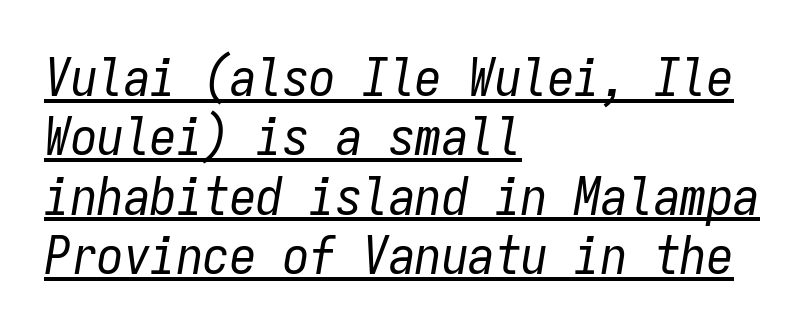
The image shows 53 px regular-weight, condensed type, italic (leaning right), monospaced; set left-aligned, tight line spacing (1.12x), normal letter spacing, underlined; low stroke contrast and a medium x-height.
